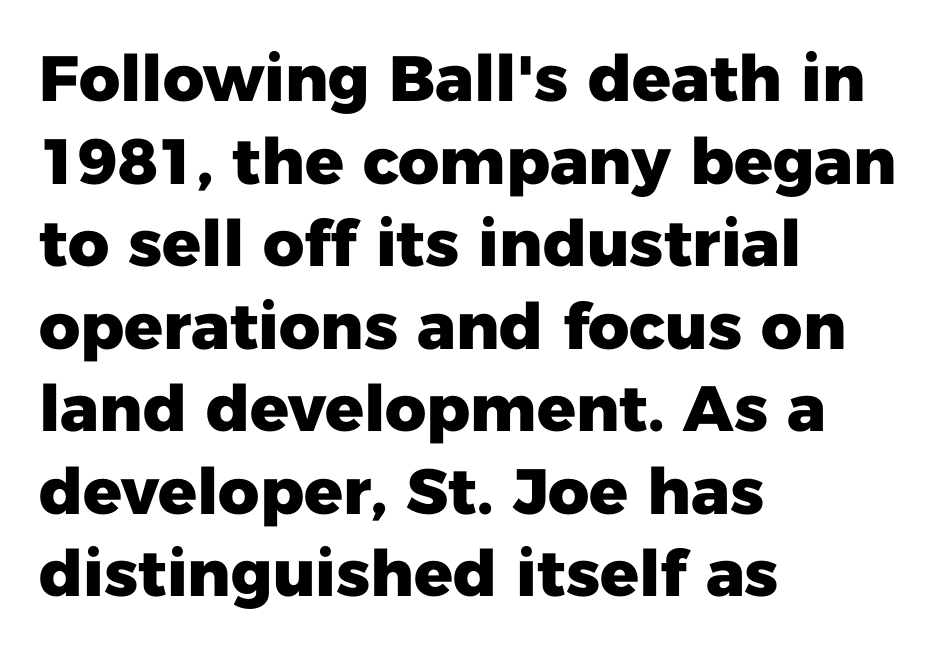
Honestly, the row spacing looks completely unremarkable. How are the letters spaced? Ordinarily, with no added tracking. This rendering employs a face without finishing strokes, i.e., a sans-serif. The typography opts for an upright posture over an oblique one. Strokes here are thick enough to call this a true bold. The passage shown is not underscored anywhere.
